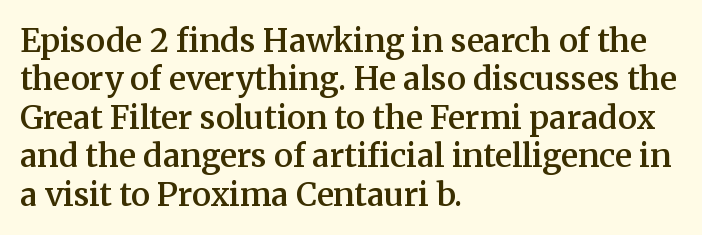
Q: Is the text bold? A: Semi-bold.
Q: Is the text italic (slanted)? A: No, it is upright.
Q: Is the typeface a serif or a sans-serif typeface? A: Serif.
Q: Is the text underlined? A: No.
Q: How is the paragraph aligned? A: Left-aligned.
Q: Is the spacing between letters normal or unusually wide? A: Normal.
Q: Width (condensed, normal, or wide)? A: Normal.
Q: Stroke contrast? A: Medium.
Q: x-height? A: Medium.
Q: Monospaced? A: No.
